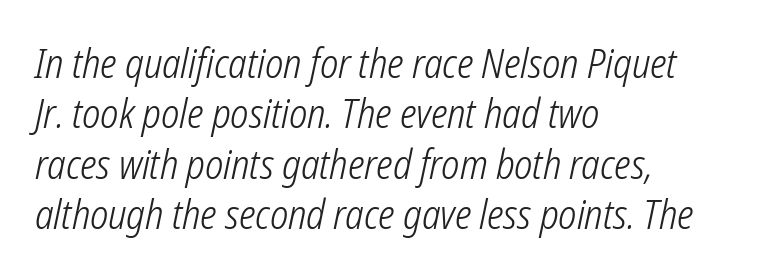
The rendering applies a slant to the glyphs. Tracking here is standard; glyphs follow each other at the usual distance. The rendering uses a moderate line-height, typical for paragraphs. Is the stroke heavy? The answer is a plain regular-or-lighter.
